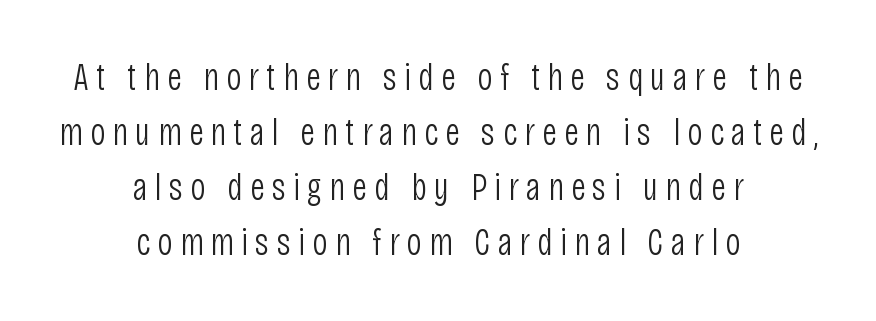
Q: Is the text bold? A: No.
Q: Is the text italic (slanted)? A: No, it is upright.
Q: Is the typeface a serif or a sans-serif typeface? A: Sans-serif.
Q: Is the text underlined? A: No.
Q: How is the paragraph aligned? A: Centered.
Q: Is the spacing between lines tight, normal or loose? A: Normal.
Q: Width (condensed, normal, or wide)? A: Condensed.
Q: Stroke contrast? A: Low.
Q: x-height? A: Large.
Q: Monospaced? A: No.
